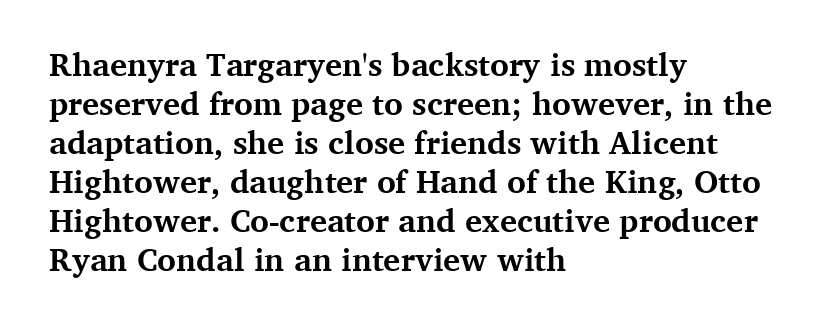
Default kerning and tracking; the words read as compact shapes. Is the block centered? No — it sits flush against the left margin. Unlike italic type, these characters show no tilt at all. The letters advance in unequal steps, a hallmark of proportional type. Notice how thick the strokes are: this is what a full bold looks like. The area under the type is left untouched.
